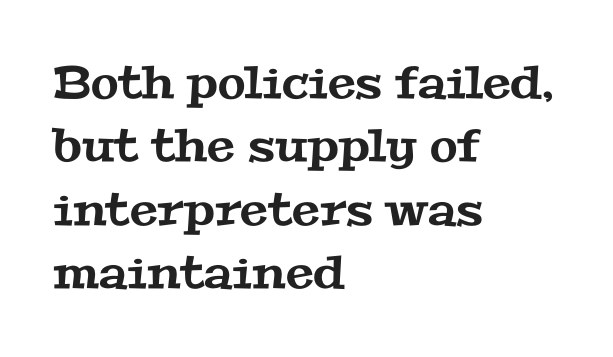
The image shows 45 px wide serif type; set left-aligned, normal line spacing (1.41x), normal letter spacing, not underlined; medium stroke contrast and a medium x-height.
